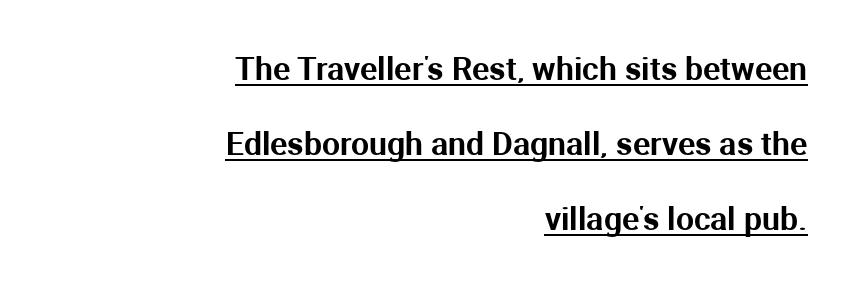
Q: Is the text italic (slanted)? A: No, it is upright.
Q: Is the typeface a serif or a sans-serif typeface? A: Sans-serif.
Q: Is the text underlined? A: Yes.
Q: How is the paragraph aligned? A: Right-aligned.
Q: Is the spacing between letters normal or unusually wide? A: Normal.
Q: Is the spacing between lines tight, normal or loose? A: Loose.
Q: Width (condensed, normal, or wide)? A: Normal.
Q: Stroke contrast? A: Medium.
Q: x-height? A: Medium.
Q: Monospaced? A: No.
